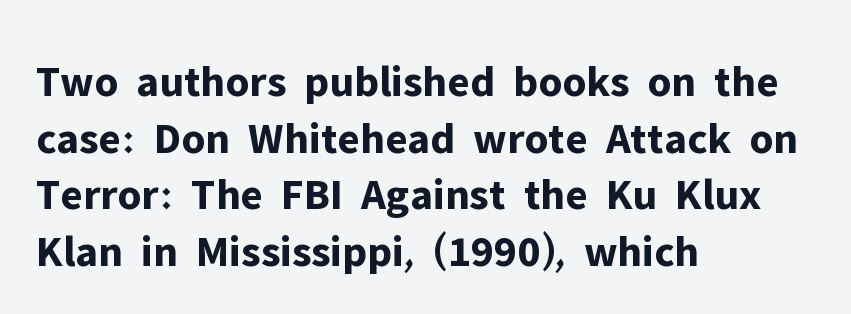
Horizontally, the lines are justified to the leading edge only. Here the glyphs are tracked normally, forming tight word shapes. Serif or sans? Sans — the stroke terminals are bare. A dark, heavy texture on the line: the type is bold. Ascenders rise straight up at ninety degrees. Regarding leading, the lines here are spaced in the standard way.
